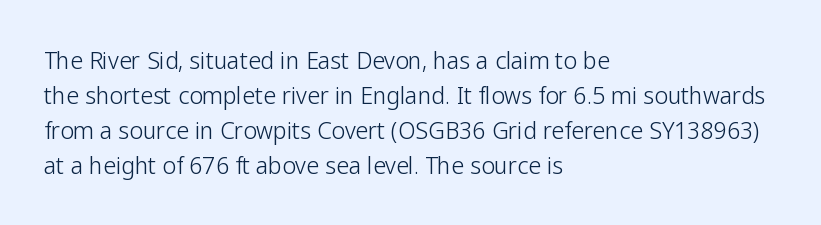
{"italic": "no", "bold": "no", "underline": "no", "align": "left", "line_spacing": "normal", "line_spacing_ratio": 1.52, "letter_spacing": "normal", "letter_spacing_em": 0.0, "glyph_px": 23}
